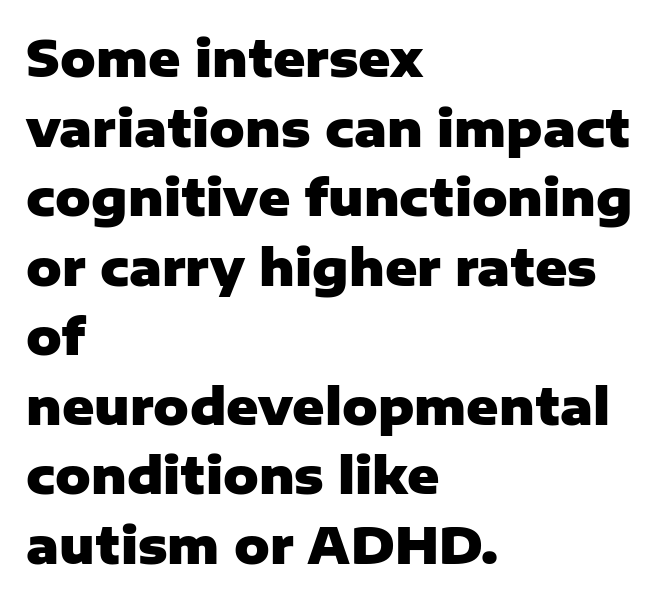
{"serif": "no", "italic": "no", "bold": "yes", "weight": "heavy", "width": "normal", "stroke_contrast": "low", "x_height": "medium", "monospaced": "no", "underline": "no", "align": "left", "line_spacing": "normal", "line_spacing_ratio": 1.42, "letter_spacing": "normal", "letter_spacing_em": 0.0, "glyph_px": 49}
